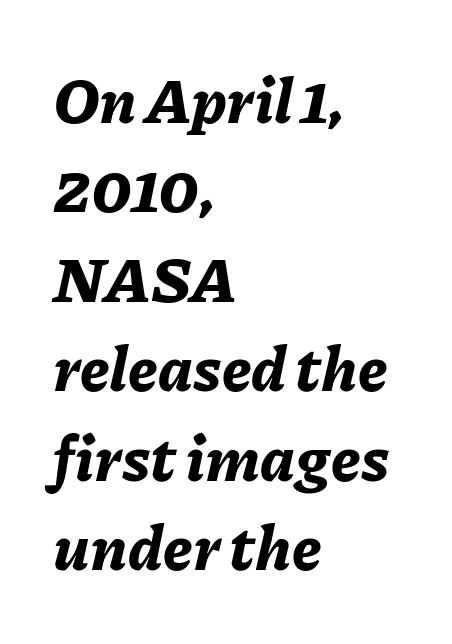
{"italic": "yes", "lean": "right", "slant_degrees": 11, "bold": "yes", "weight": "bold", "width": "normal", "stroke_contrast": "low", "x_height": "medium", "monospaced": "no", "underline": "no", "align": "left", "line_spacing": "normal", "line_spacing_ratio": 1.42, "letter_spacing": "normal", "letter_spacing_em": 0.0, "glyph_px": 63}
